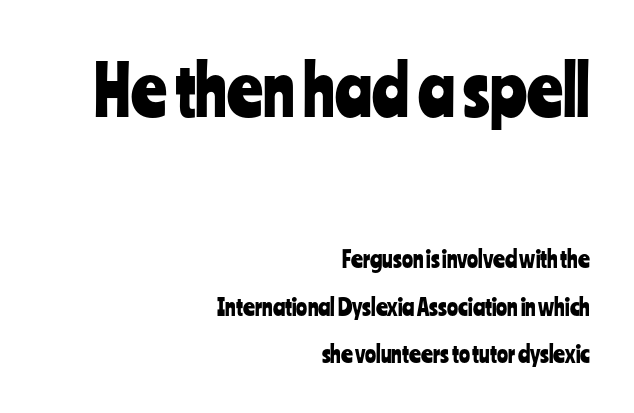
Q: Is the text italic (slanted)? A: No, it is upright.
Q: Is the typeface a serif or a sans-serif typeface? A: Sans-serif.
Q: Is the text underlined? A: No.
Q: How is the paragraph aligned? A: Right-aligned.
Q: Is the spacing between letters normal or unusually wide? A: Normal.
Q: Is the spacing between lines tight, normal or loose? A: Loose.
Q: Which block of text is set in a larger size, the first (top) or the second (bottom)? A: The first (top) one.
Q: Width (condensed, normal, or wide)? A: Condensed.
Q: Stroke contrast? A: Low.
Q: x-height? A: Medium.
Q: Monospaced? A: No.
